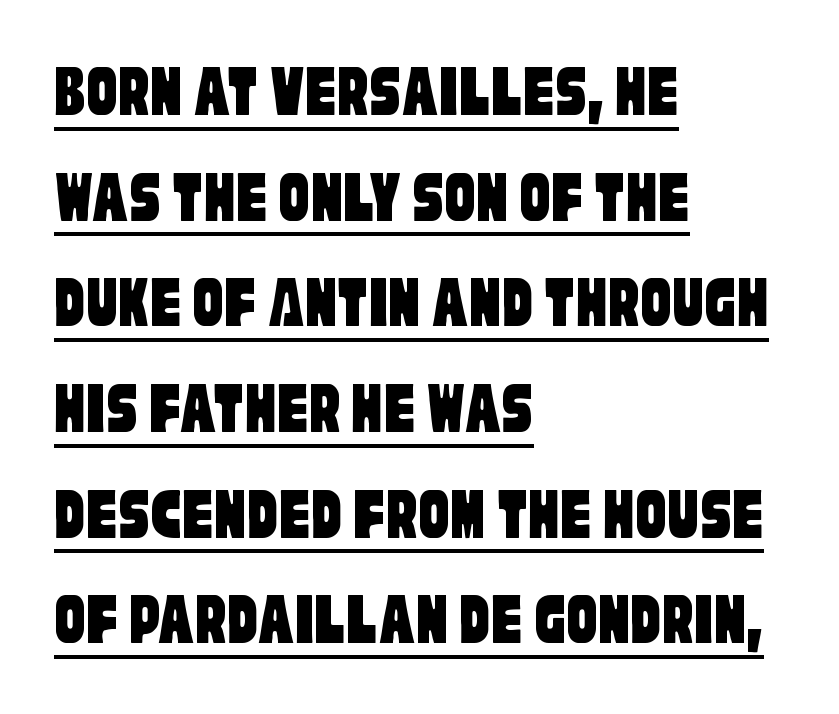
{"serif": "no", "width": "condensed", "stroke_contrast": "low", "x_height": "large", "monospaced": "no", "underline": "yes", "align": "left", "line_spacing": "normal", "line_spacing_ratio": 1.39, "letter_spacing": "normal", "letter_spacing_em": 0.0, "glyph_px": 76}
